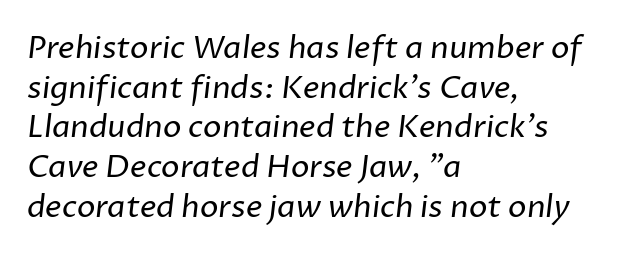
Q: Is the text bold? A: No.
Q: Is the typeface a serif or a sans-serif typeface? A: Sans-serif.
Q: Is the text underlined? A: No.
Q: How is the paragraph aligned? A: Left-aligned.
Q: Is the spacing between letters normal or unusually wide? A: Normal.
Q: Is the spacing between lines tight, normal or loose? A: Normal.
Q: Width (condensed, normal, or wide)? A: Normal.
Q: Stroke contrast? A: Low.
Q: x-height? A: Medium.
Q: Monospaced? A: No.
